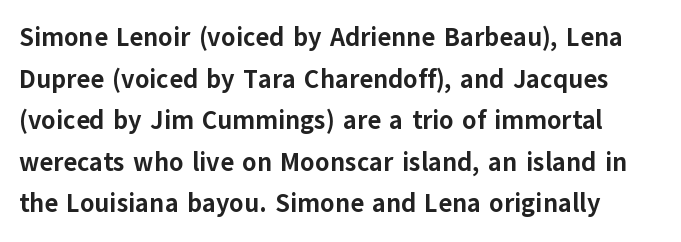
{"italic": "no", "bold": "yes", "underline": "no", "line_spacing": "normal", "line_spacing_ratio": 1.6, "letter_spacing": "normal", "letter_spacing_em": 0.0, "glyph_px": 26}
